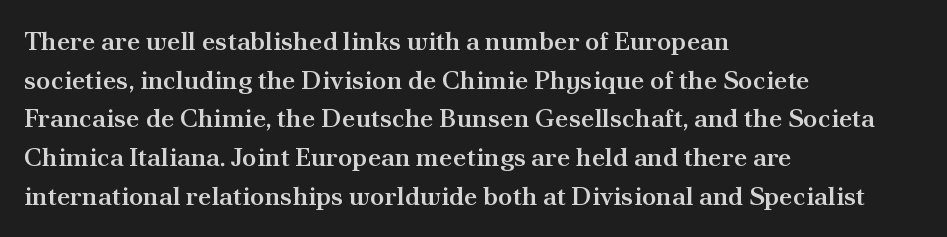
{"italic": "no", "bold": "semi", "underline": "no", "align": "left", "line_spacing": "normal", "line_spacing_ratio": 1.49, "letter_spacing": "normal", "letter_spacing_em": 0.0, "glyph_px": 26}
